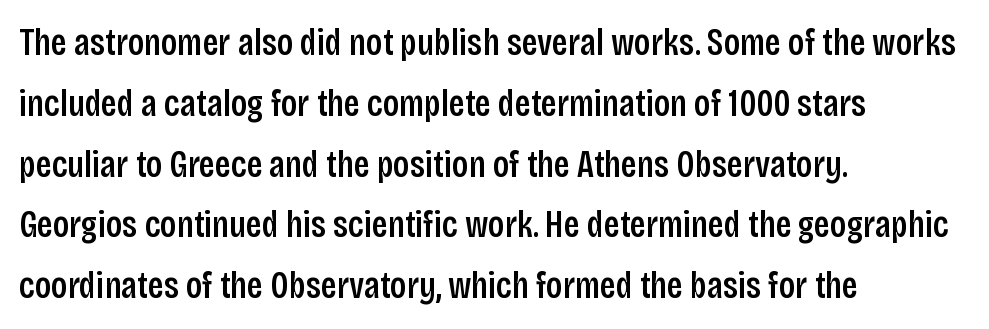
{"serif": "no", "italic": "no", "width": "condensed", "stroke_contrast": "low", "x_height": "large", "monospaced": "no", "underline": "no", "align": "left", "line_spacing": "normal", "line_spacing_ratio": 1.6, "letter_spacing": "normal", "letter_spacing_em": 0.0, "glyph_px": 38}
